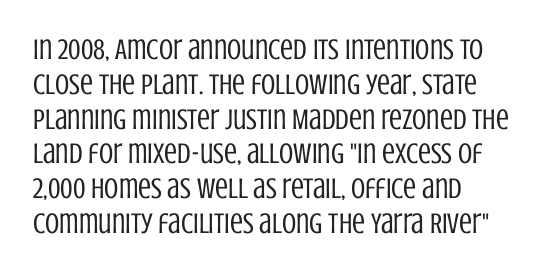
The image shows 29 px regular-weight, condensed sans-serif type, upright; set left-aligned, line spacing 1.2x, normal letter spacing, not underlined; low stroke contrast and a large x-height.
